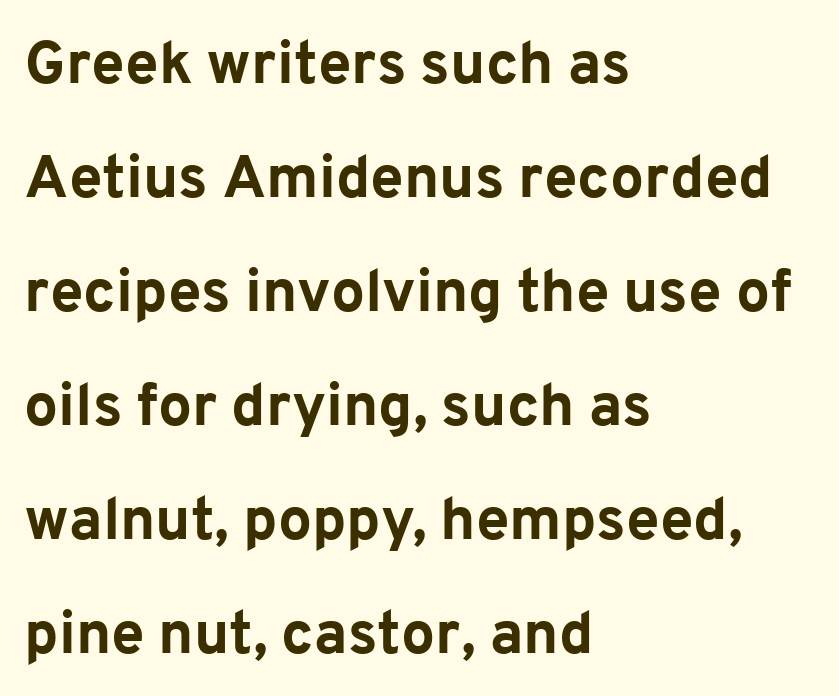
The image shows 60 px bold sans-serif type, upright; set left-aligned, loose line spacing (1.9x), normal letter spacing, not underlined; low stroke contrast and a medium x-height.
